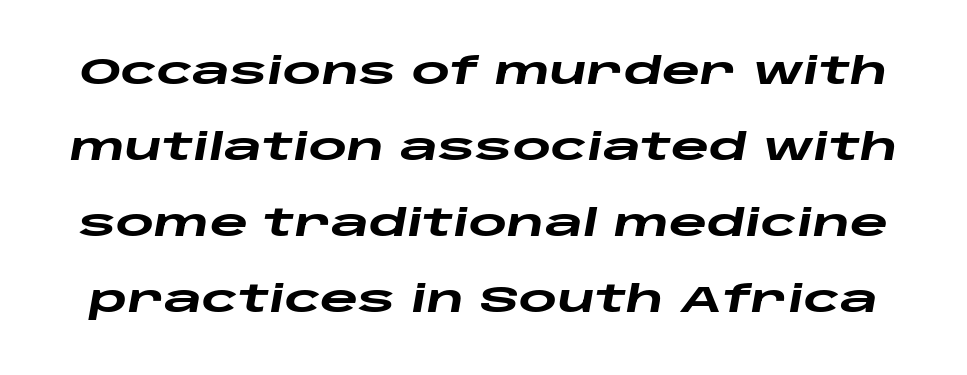
The rendering uses a large line-height, opening up the rows. What stands out about the letter spacing? Nothing — it is the standard amount. In terms of weight, the rendering is a true, heavy bold. The passage shown is not underscored anywhere.
